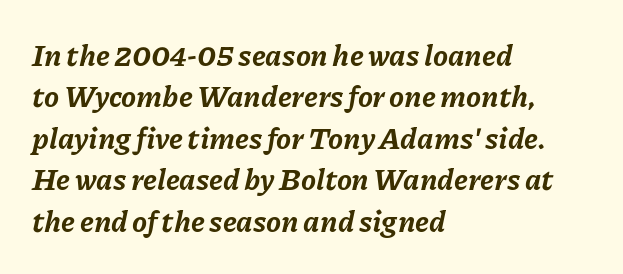
The image shows 30 px bold type, italic (leaning right); set left-aligned, normal line spacing (1.38x), normal letter spacing, not underlined; low stroke contrast and a medium x-height.
